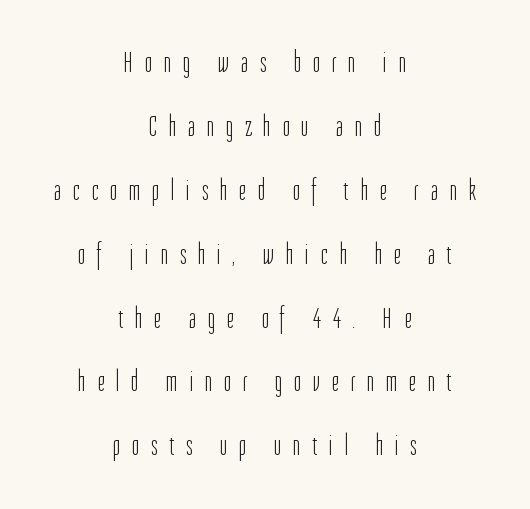
The image shows 30 px light, condensed sans-serif type, upright; set centered, loose line spacing (2.13x), unusually wide letter spacing (+0.4 em), not underlined; low stroke contrast and a medium x-height.
